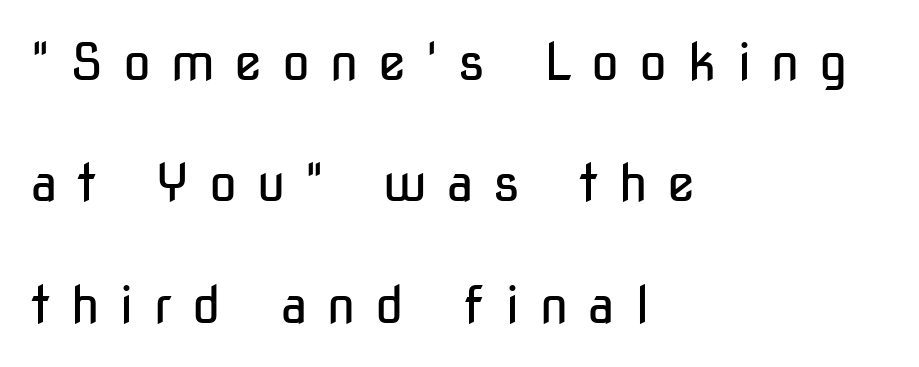
Is the letter spacing exaggerated? Yes — the characters are pushed far apart. The line-height multiplier appears high, well above default. Descenders are the only things crossing below the line. The letters stand straight up with perfectly vertical stems. This sample is left-justified, so line endings fall wherever the words run out. Think of a printed novel: that variable character pitch is what you see here.
